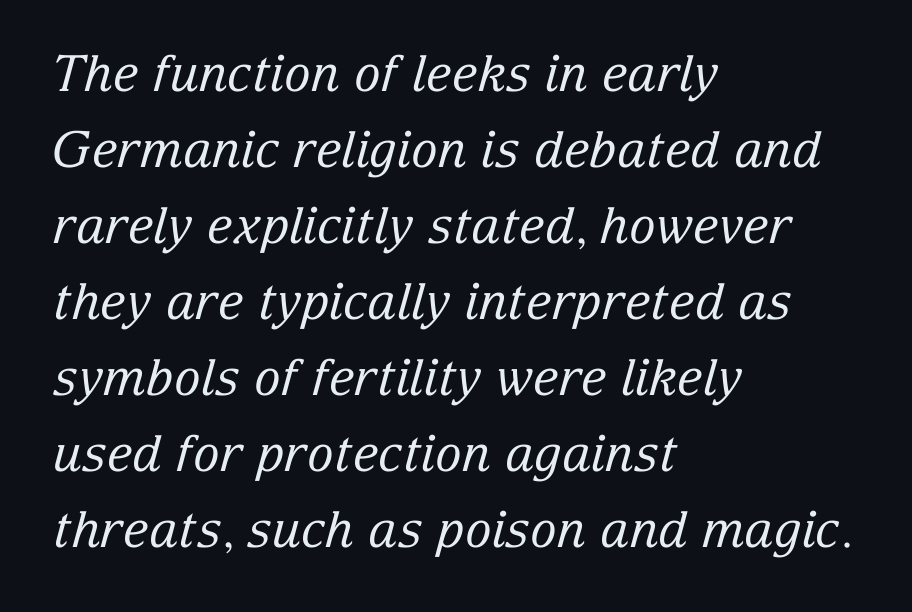
The letters look calm and open, with moderate or lighter stems. Spacing verdict: proportional, widths tailored to each character. These lines keep a tight, regular rhythm from letter to letter. The rendering applies a slant to the glyphs.
